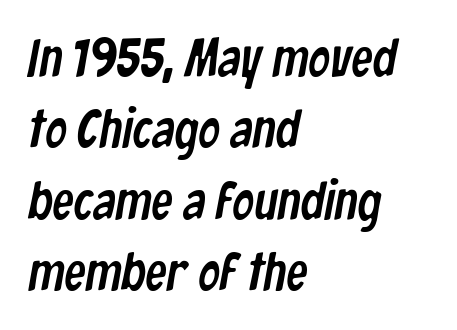
The image shows 54 px condensed sans-serif type; set left-aligned, normal line spacing (1.32x), normal letter spacing, not underlined; low stroke contrast and a medium x-height.
